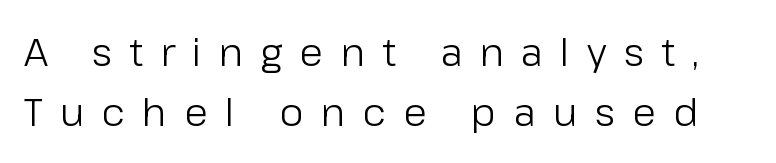
{"serif": "no", "italic": "no", "bold": "no", "weight": "light", "width": "normal", "stroke_contrast": "low", "x_height": "medium", "monospaced": "no", "underline": "no", "line_spacing": "normal", "line_spacing_ratio": 1.55, "letter_spacing": "wide", "letter_spacing_em": 0.44, "glyph_px": 39}
